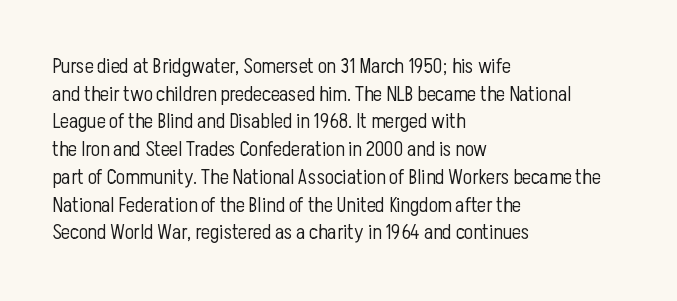
The image shows 21 px text type, upright; set left-aligned, normal line spacing (1.32x), normal letter spacing, not underlined.
